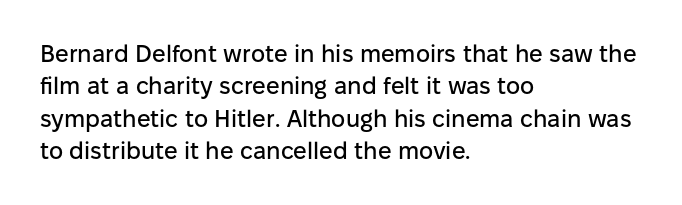
The image shows 24 px text type, upright; set left-aligned, normal line spacing (1.35x), normal letter spacing, not underlined.
